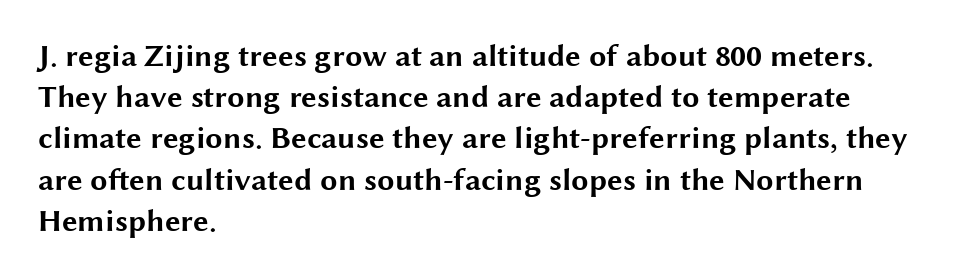
{"serif": "no", "italic": "no", "bold": "yes", "weight": "bold", "width": "wide", "stroke_contrast": "medium", "x_height": "medium", "monospaced": "no", "underline": "no", "align": "left", "line_spacing": "normal", "line_spacing_ratio": 1.33, "letter_spacing": "normal", "letter_spacing_em": 0.0, "glyph_px": 31}
